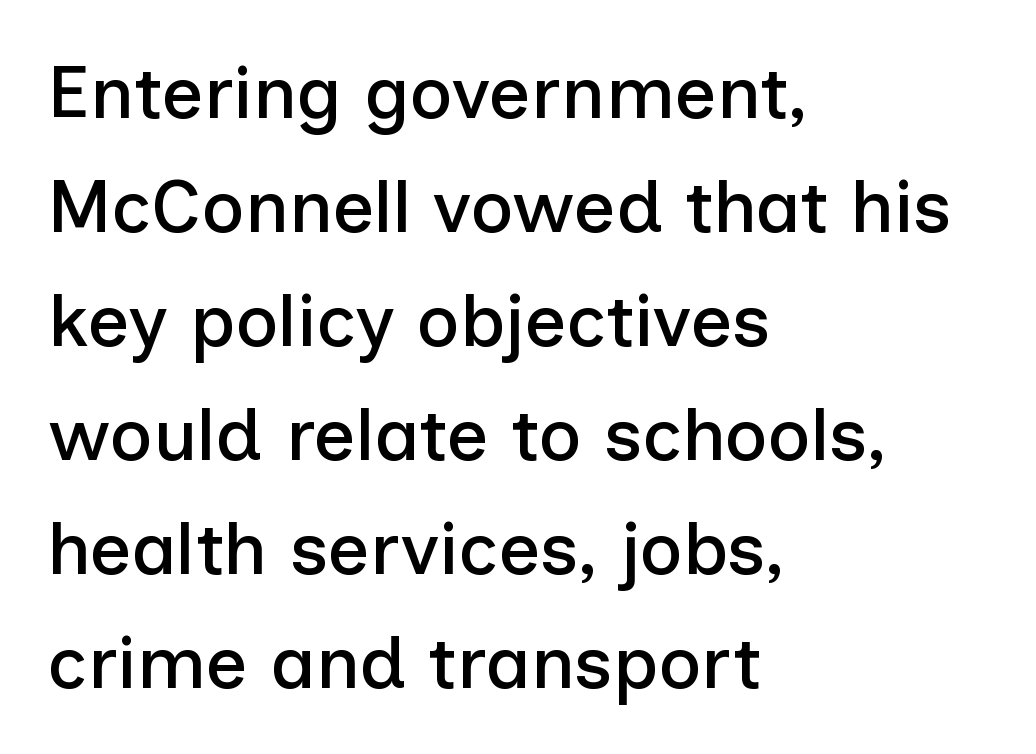
Q: Is the text italic (slanted)? A: No, it is upright.
Q: Is the typeface a serif or a sans-serif typeface? A: Sans-serif.
Q: Is the text underlined? A: No.
Q: How is the paragraph aligned? A: Left-aligned.
Q: Is the spacing between letters normal or unusually wide? A: Normal.
Q: Is the spacing between lines tight, normal or loose? A: Normal.
Q: Width (condensed, normal, or wide)? A: Normal.
Q: Stroke contrast? A: Low.
Q: x-height? A: Medium.
Q: Monospaced? A: No.
